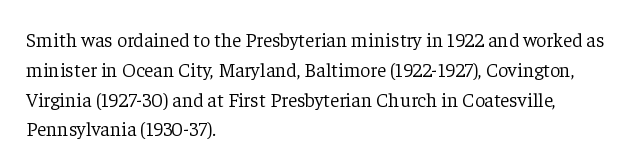
Rule under the text: the space is simply empty. Upright lettering throughout. This rendering leaves character spacing at its baseline value. If you drew a ruler down the left edge, every line would touch it. Is there much room between lines? A standard amount, neither cramped nor airy. This reads as an unemphasized weight, regular at the heaviest.
